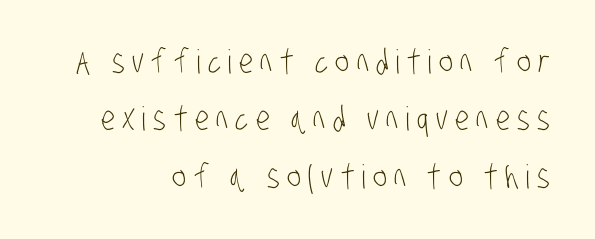
The string is rendered with underlining switched off. The weight would be labelled regular, book, light, or lighter still. Is the block centered? No — it sits flush against the right margin. The rendering shows plain stroke endings on the letterforms — a sans-serif design.
